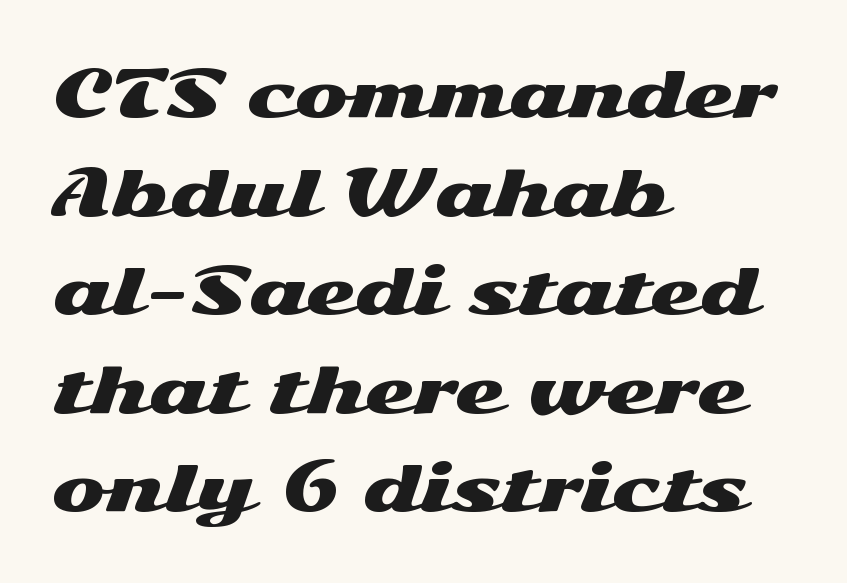
Does extra space separate the letters? No, they use regular spacing. The zone under the glyphs is completely vacant. Where is the straight margin? On the left. I'd call this a sans setting — the letters go barefoot. If you measured baseline to baseline, you'd find a middling distance. This sample has the flowing, uneven cadence of proportional lettering.
